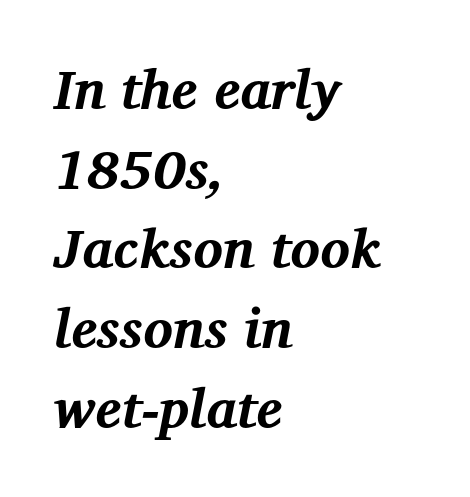
Q: Is the text bold? A: Yes.
Q: Is the text italic (slanted)? A: Yes, it leans right by about 12 degrees.
Q: Is the typeface a serif or a sans-serif typeface? A: Serif.
Q: Is the text underlined? A: No.
Q: How is the paragraph aligned? A: Left-aligned.
Q: Is the spacing between letters normal or unusually wide? A: Normal.
Q: Is the spacing between lines tight, normal or loose? A: Normal.
Q: Width (condensed, normal, or wide)? A: Normal.
Q: Stroke contrast? A: Medium.
Q: x-height? A: Medium.
Q: Monospaced? A: No.
